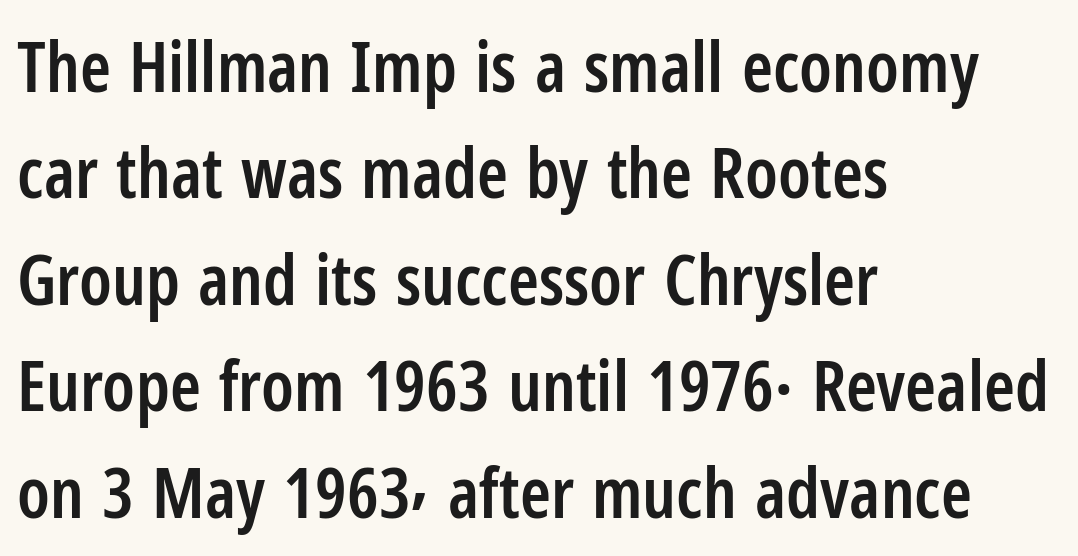
The type is set solid horizontally, with unmodified tracking. Leading: standard. Clear beneath every line of the passage. Set as a demibold, roughly 600 on the weight scale. The passage shown is typed in a proportional face where columns would drift.
